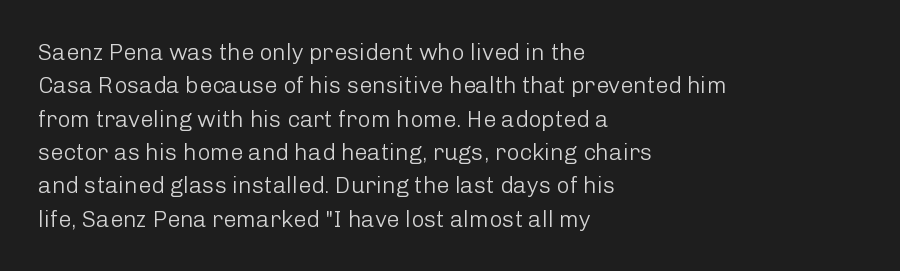
How would I describe the line gaps? Plain and ordinary. Just letters on the line, the space beneath them empty. Alignment: flush left. In terms of posture, this sample is upright.
